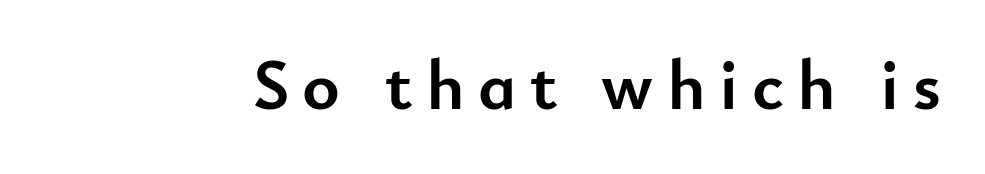
The image shows 71 px semibold sans-serif type, upright; set not underlined; low stroke contrast and a small x-height.
